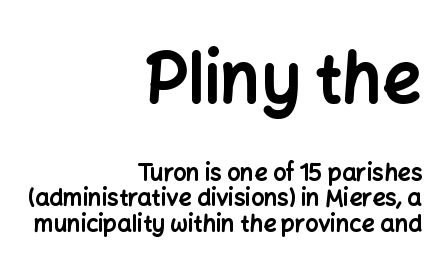
Glance below the letters and you will spot only blank space. The font's upright variant was chosen for this text. The designer went with a sans here, leaving each stem footless. The rendering anchors every line to the right-hand side.
